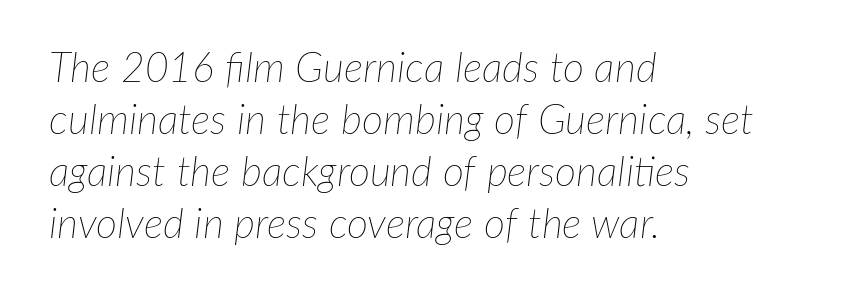
Line starts are locked; line ends wander. Ink coverage per letter is moderate at most. Caption: standard tracking, unaltered. Students, observe: this is what conventionally led text looks like. Bare-footed words on every line.
